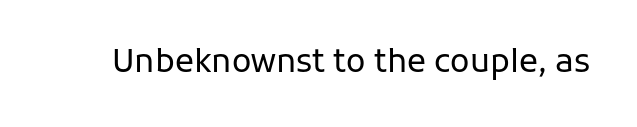
Q: Is the text bold? A: No.
Q: Is the text italic (slanted)? A: No, it is upright.
Q: Is the typeface a serif or a sans-serif typeface? A: Sans-serif.
Q: Is the text underlined? A: No.
Q: Is the spacing between letters normal or unusually wide? A: Normal.
Q: Width (condensed, normal, or wide)? A: Normal.
Q: Stroke contrast? A: Low.
Q: x-height? A: Medium.
Q: Monospaced? A: No.
